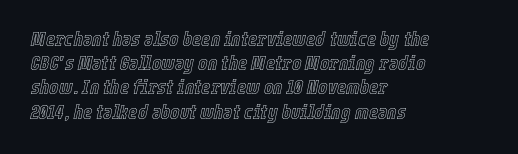
{"italic": "yes", "lean": "right", "slant_degrees": 12, "underline": "no", "align": "left", "line_spacing_ratio": 1.21, "letter_spacing": "normal", "letter_spacing_em": 0.0, "glyph_px": 20}
